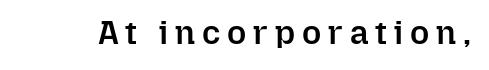
{"italic": "no", "bold": "semi", "weight": "semibold", "width": "normal", "stroke_contrast": "low", "x_height": "medium", "monospaced": "no", "underline": "no", "letter_spacing": "wide", "letter_spacing_em": 0.21, "glyph_px": 33}
